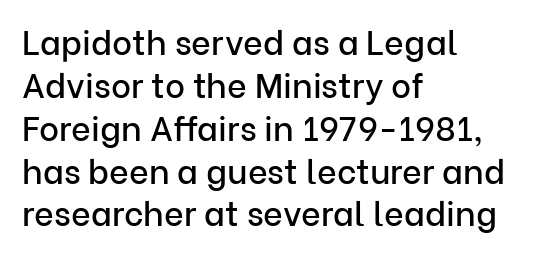
{"serif": "no", "italic": "no", "width": "normal", "stroke_contrast": "low", "x_height": "medium", "monospaced": "no", "underline": "no", "align": "left", "line_spacing": "normal", "line_spacing_ratio": 1.26, "letter_spacing": "normal", "letter_spacing_em": 0.0, "glyph_px": 34}
